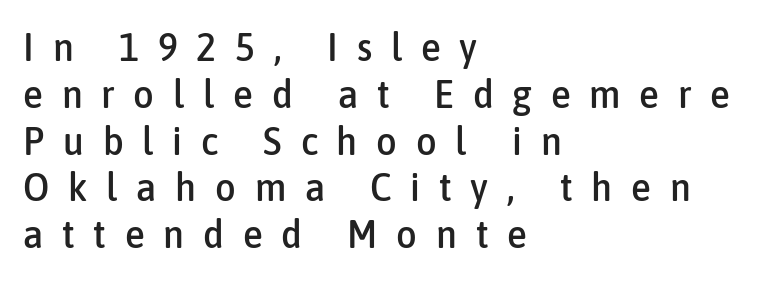
The image shows 40 px condensed sans-serif type, upright; set left-aligned, line spacing 1.17x, unusually wide letter spacing (+0.47 em), not underlined; low stroke contrast and a medium x-height.
